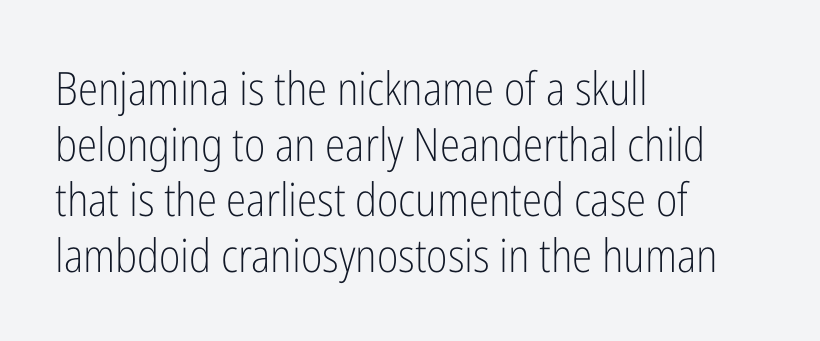
Type style note: lacks serifs. Underline: absent. Caption: standard tracking, unaltered. The specimen reads as upright at a glance. The setting favours the left margin, as ordinary paragraphs usually do. This sample has the flowing, uneven cadence of proportional lettering.
